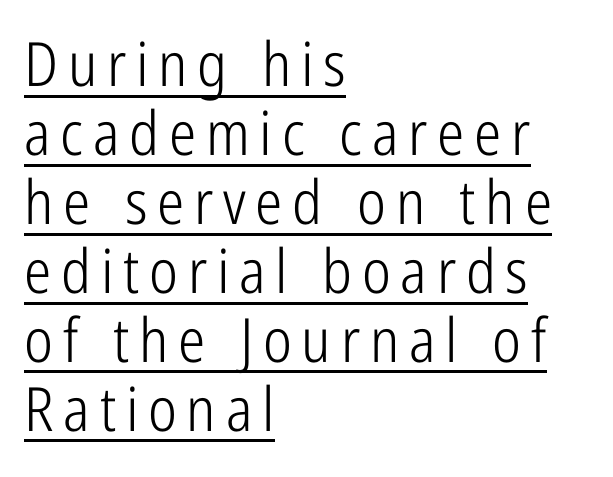
{"serif": "no", "italic": "no", "bold": "no", "weight": "light", "width": "condensed", "stroke_contrast": "low", "x_height": "medium", "monospaced": "no", "underline": "yes", "align": "left", "line_spacing": "tight", "line_spacing_ratio": 1.13, "glyph_px": 61}
